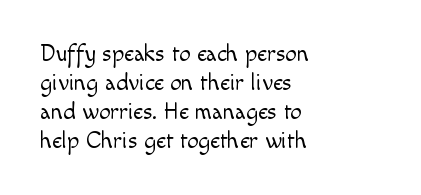
A typesetter would call this zero additional tracking. If you drew a line through each stem, it would be perfectly vertical. This block has exactly the height ordinary leading produces. Teacher's note: observe the even left margin — that is flush-left alignment. The area under the type is left untouched. This is not heavy type; no bold has been used.
